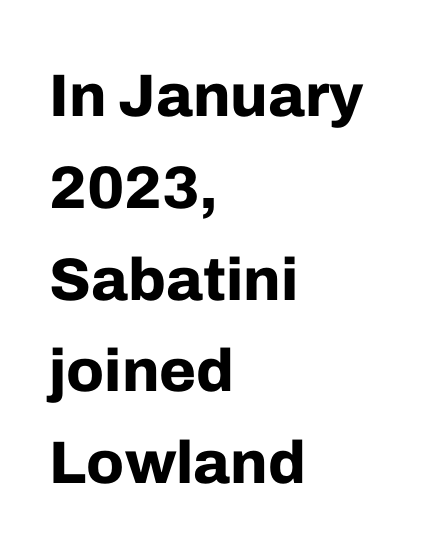
{"serif": "no", "italic": "no", "bold": "yes", "weight": "bold", "width": "normal", "stroke_contrast": "low", "x_height": "medium", "monospaced": "no", "underline": "no", "align": "left", "line_spacing": "normal", "line_spacing_ratio": 1.53, "letter_spacing": "normal", "letter_spacing_em": 0.0, "glyph_px": 60}
